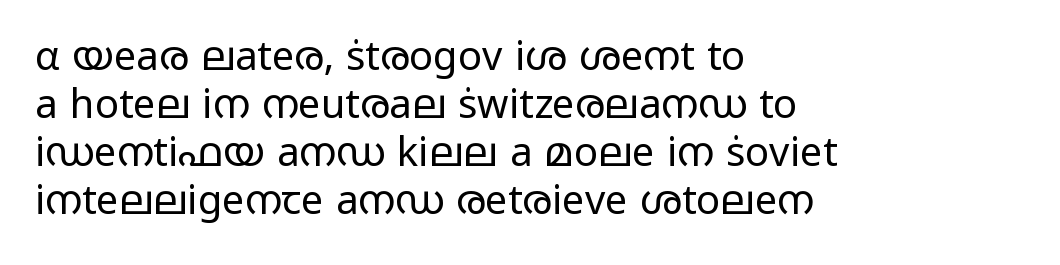
Q: Is the text bold? A: No.
Q: Is the text italic (slanted)? A: No, it is upright.
Q: Is the typeface a serif or a sans-serif typeface? A: Sans-serif.
Q: Is the text underlined? A: No.
Q: How is the paragraph aligned? A: Left-aligned.
Q: Is the spacing between letters normal or unusually wide? A: Normal.
Q: Width (condensed, normal, or wide)? A: Wide.
Q: Stroke contrast? A: Low.
Q: x-height? A: Medium.
Q: Monospaced? A: No.
